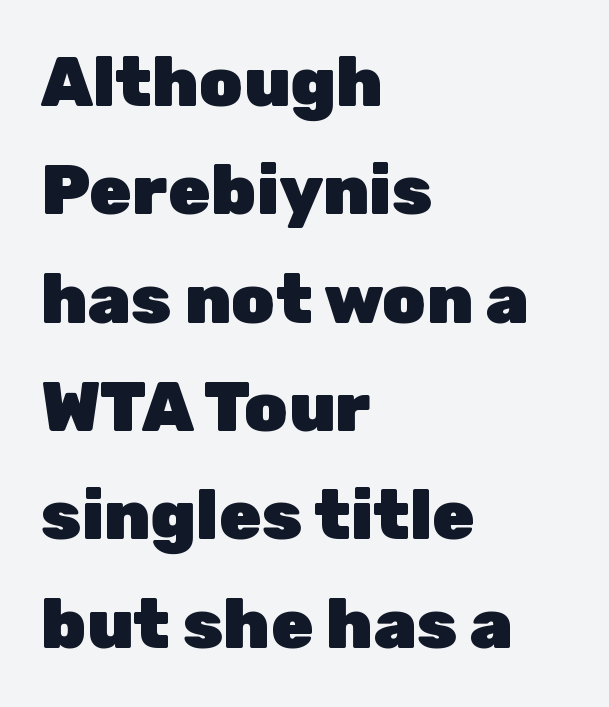
Q: Is the text bold? A: Yes.
Q: Is the text italic (slanted)? A: No, it is upright.
Q: Is the typeface a serif or a sans-serif typeface? A: Sans-serif.
Q: Is the text underlined? A: No.
Q: How is the paragraph aligned? A: Left-aligned.
Q: Is the spacing between letters normal or unusually wide? A: Normal.
Q: Is the spacing between lines tight, normal or loose? A: Normal.
Q: Width (condensed, normal, or wide)? A: Normal.
Q: Stroke contrast? A: Low.
Q: x-height? A: Medium.
Q: Monospaced? A: No.
